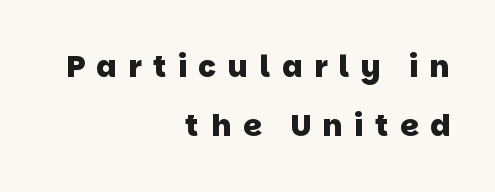
{"serif": "no", "bold": "yes", "weight": "heavy", "width": "normal", "stroke_contrast": "low", "x_height": "large", "monospaced": "no", "underline": "no", "align": "right", "line_spacing": "loose", "line_spacing_ratio": 1.96, "letter_spacing": "wide", "letter_spacing_em": 0.38, "glyph_px": 30}
